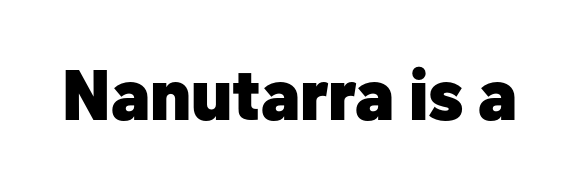
{"serif": "no", "italic": "no", "bold": "yes", "weight": "heavy", "width": "normal", "stroke_contrast": "low", "x_height": "medium", "monospaced": "no", "underline": "no", "letter_spacing": "normal", "letter_spacing_em": 0.0, "glyph_px": 71}
